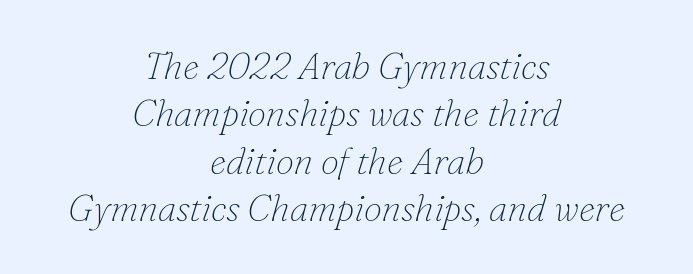
{"serif": "yes", "italic": "yes", "lean": "right", "slant_degrees": 16, "bold": "no", "weight": "thin", "width": "normal", "stroke_contrast": "low", "x_height": "small", "monospaced": "no", "underline": "no", "align": "center", "line_spacing": "normal", "line_spacing_ratio": 1.28, "letter_spacing": "normal", "letter_spacing_em": 0.0, "glyph_px": 37}
